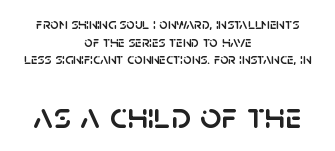
Stroke terminals: plain, sans-serif. The typesetter chose a symmetrical, centered arrangement here. Each row of text sits above clean, open space. Spacing between characters is what you'd get straight out of the box. The rendering enlarges the type as you move from the upper chunk to the lower. You could not count columns in this text — the font is proportionally spaced.
